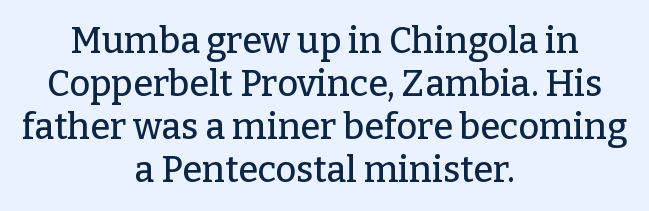
{"serif": "yes", "italic": "no", "width": "normal", "stroke_contrast": "low", "x_height": "medium", "monospaced": "no", "underline": "no", "align": "center", "line_spacing_ratio": 1.19, "letter_spacing": "normal", "letter_spacing_em": 0.0, "glyph_px": 36}
